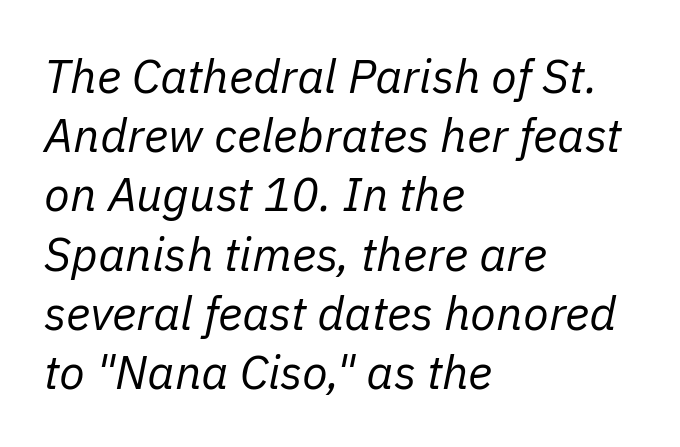
A clean baseline with only descenders dipping below it. The face used here is proportionally spaced, like ordinary book or web type. Students, observe: this is what conventionally led text looks like. Counters stay open thanks to moderate or lighter strokes. One-word summary of the alignment: left. The tracking reads as untouched default to a designer's eye.
